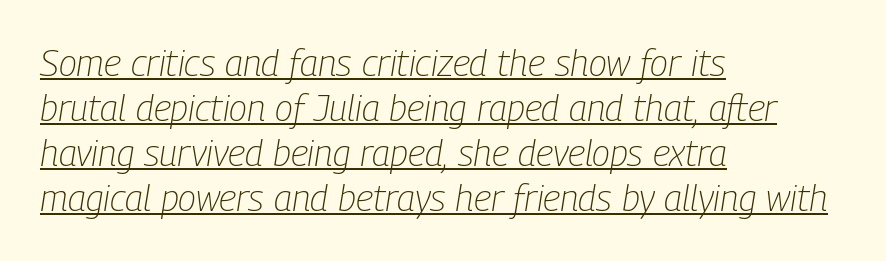
The image shows 37 px light, condensed type, italic (leaning right); set left-aligned, line spacing 1.22x, normal letter spacing, underlined; low stroke contrast and a medium x-height.
